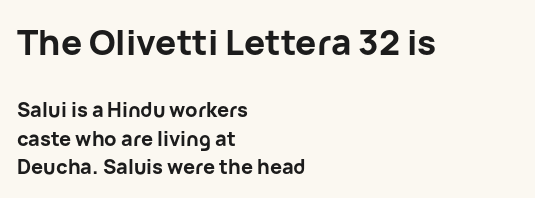
{"serif": "no", "italic": "no", "bold": "yes", "weight": "bold", "width": "normal", "stroke_contrast": "low", "x_height": "medium", "monospaced": "no", "underline": "no", "align": "left", "line_spacing": "normal", "line_spacing_ratio": 1.43, "letter_spacing": "normal", "letter_spacing_em": 0.0, "larger_block": "first", "size_ratio": 1.75, "glyph_px": 35}
